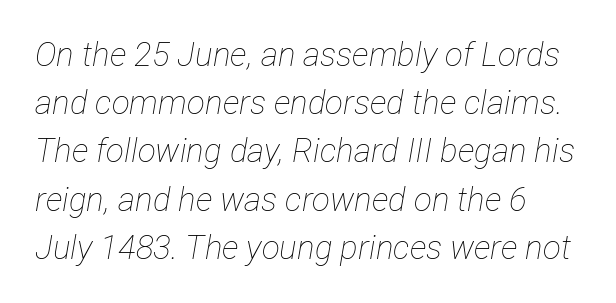
Q: Is the text bold? A: No.
Q: Is the text italic (slanted)? A: Yes, it leans right by about 12 degrees.
Q: Is the text underlined? A: No.
Q: Is the spacing between letters normal or unusually wide? A: Normal.
Q: Is the spacing between lines tight, normal or loose? A: Normal.
Q: Width (condensed, normal, or wide)? A: Condensed.
Q: Stroke contrast? A: Low.
Q: x-height? A: Medium.
Q: Monospaced? A: No.
